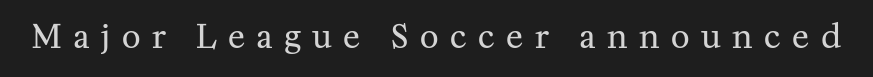
The image shows 32 px regular-weight serif type, upright; set unusually wide letter spacing (+0.36 em), not underlined; medium stroke contrast and a medium x-height.
